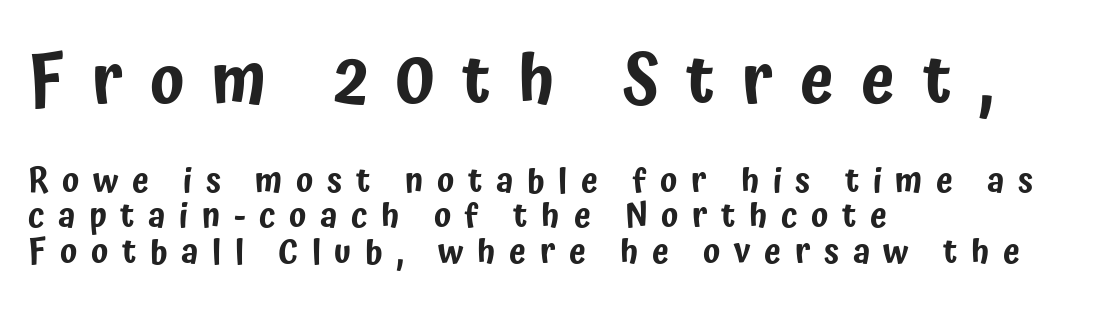
The image shows 68 px condensed sans-serif type, upright; set left-aligned, tight line spacing (1.05x), unusually wide letter spacing (+0.4 em), not underlined; the first (top) block is 2.0x larger; low stroke contrast and a medium x-height.
